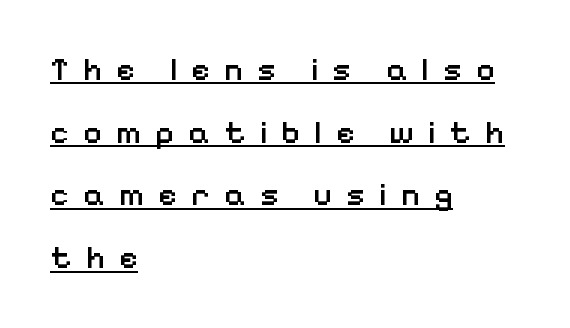
{"serif": "no", "italic": "no", "bold": "semi", "weight": "semibold", "width": "normal", "stroke_contrast": "low", "x_height": "medium", "monospaced": "no", "underline": "yes", "align": "left", "line_spacing": "loose", "line_spacing_ratio": 1.96, "letter_spacing": "wide", "letter_spacing_em": 0.44, "glyph_px": 32}
